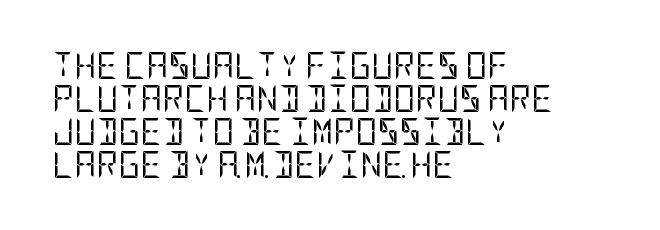
The type sits square on the baseline with zero lean. All the whitespace from short lines collects on the right. Students, note that the glyphs here touch the page at normal intervals. Weight class: somewhere from thin through regular. The foot of each line stays bare and open.
